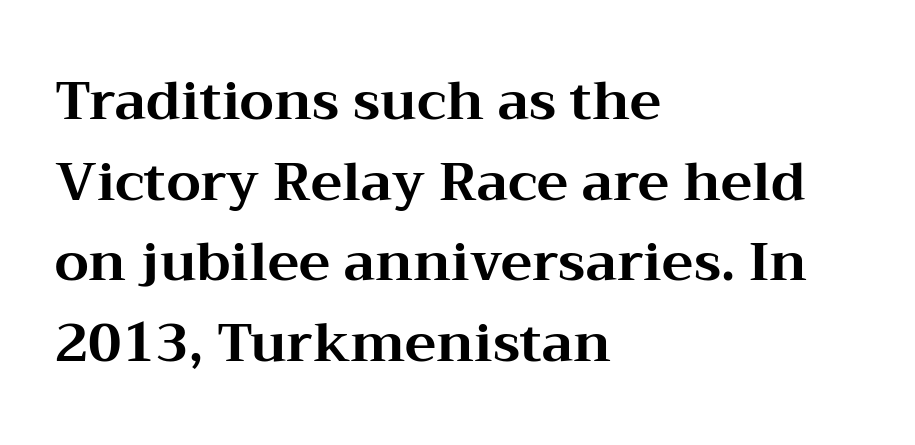
The image shows 53 px bold, wide serif type, upright; set left-aligned, normal line spacing (1.52x), normal letter spacing, not underlined; medium stroke contrast and a medium x-height.
